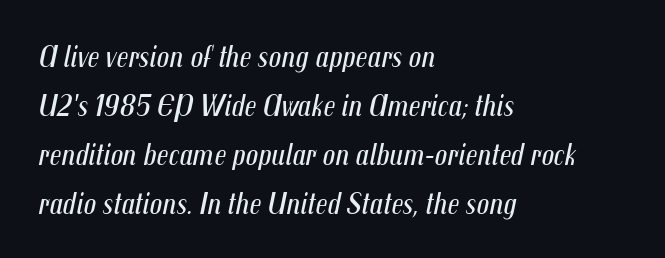
Rows of type keep a routine distance in the vertical direction. Think of a printed novel: that variable character pitch is what you see here. Designer's note — italics engaged. The rag falls on the right side of this text block. The baseline area is clear. No extra ink here — the face is not bold.
